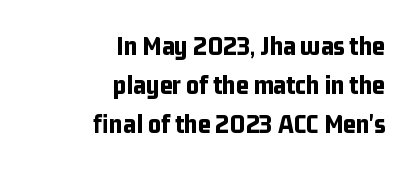
This sample uses a sans-serif face. Nobody touched the tracking dial on this one. Reading down the block, your eye finds every line finishing at a fixed right position. These lines are rendered in a variable-pitch font. The baseline area is clear.
